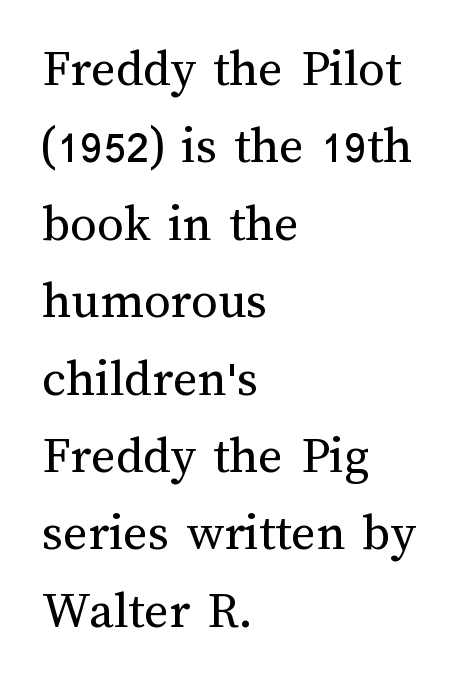
The image shows 53 px regular-weight type, upright; set left-aligned, normal line spacing (1.46x), normal letter spacing, not underlined; medium stroke contrast and a medium x-height.
